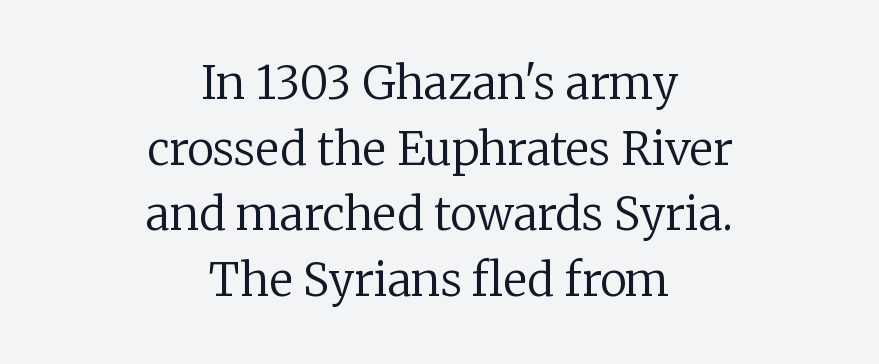
{"serif": "yes", "italic": "no", "bold": "no", "weight": "regular", "width": "normal", "stroke_contrast": "low", "x_height": "medium", "monospaced": "no", "underline": "no", "align": "center", "line_spacing": "normal", "line_spacing_ratio": 1.46, "letter_spacing": "normal", "letter_spacing_em": 0.0, "glyph_px": 45}
